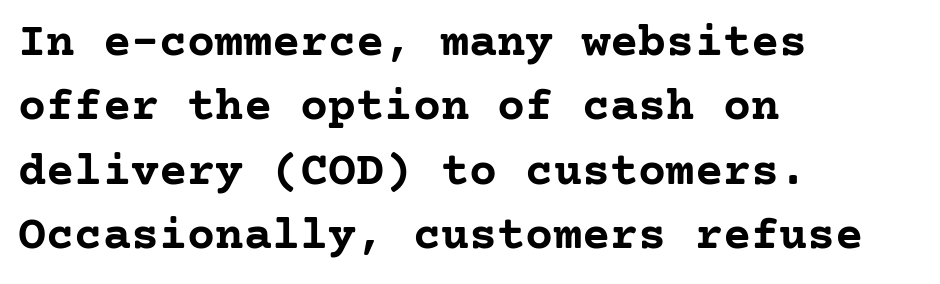
{"serif": "yes", "italic": "no", "bold": "yes", "weight": "semibold", "width": "normal", "stroke_contrast": "low", "x_height": "medium", "underline": "no", "align": "left", "line_spacing": "normal", "line_spacing_ratio": 1.37, "letter_spacing": "normal", "letter_spacing_em": 0.0, "glyph_px": 47}
